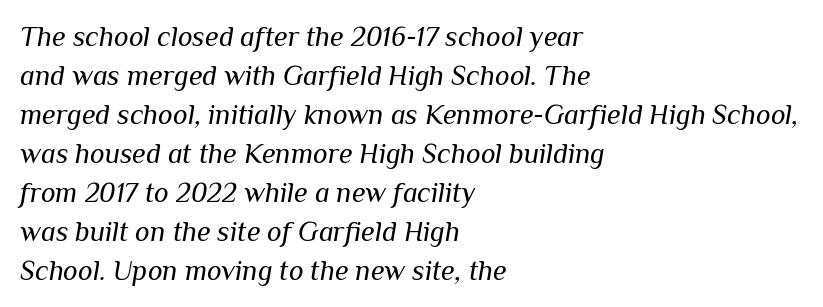
The image shows 28 px regular-weight type, italic (leaning right); set left-aligned, normal line spacing (1.39x), normal letter spacing, not underlined; medium stroke contrast and a medium x-height.
